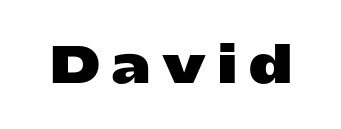
Nothing sits at the stroke ends, so this counts as sans-serif. Think of a printed novel: that variable character pitch is what you see here. Observe the wide spacing: letters keep a clear distance from each other. What weight is shown? A full bold with thick strokes.
